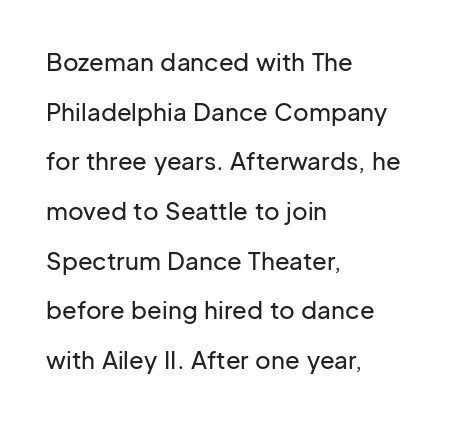
Each new line begins a long way beneath the previous one. The passage is arranged the way most books set body copy — flush left. Spacing between characters is what you'd get straight out of the box. It's the straight-up-and-down kind of type. Each row of text sits above clean, open space.
